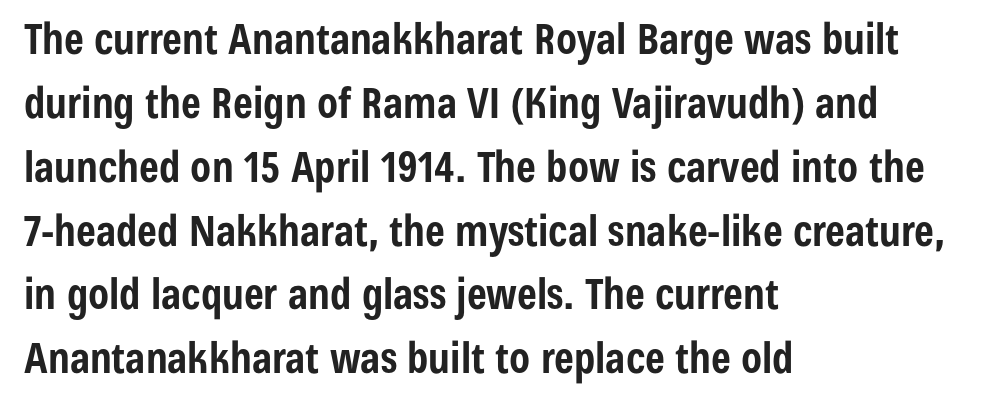
The image shows 42 px bold, condensed sans-serif type, upright; set left-aligned, normal line spacing (1.52x), normal letter spacing, not underlined; low stroke contrast and a medium x-height.
